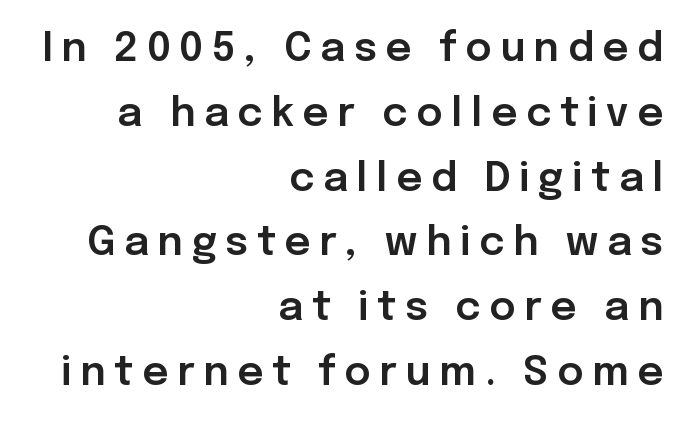
Do the characters align in a grid? No, the font is proportional. Line ends are locked; line starts wander. Check where the strokes stop: nothing finishes them off — pure sans. In terms of letterspacing, this is a distinctly airy, spread setting. Line spacing here is normal.
